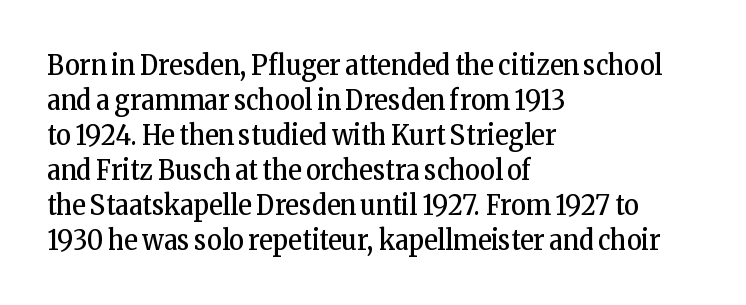
{"serif": "yes", "italic": "no", "bold": "no", "weight": "regular", "width": "condensed", "stroke_contrast": "low", "x_height": "medium", "monospaced": "no", "underline": "no", "align": "left", "line_spacing": "normal", "line_spacing_ratio": 1.25, "letter_spacing": "normal", "letter_spacing_em": 0.0, "glyph_px": 28}
